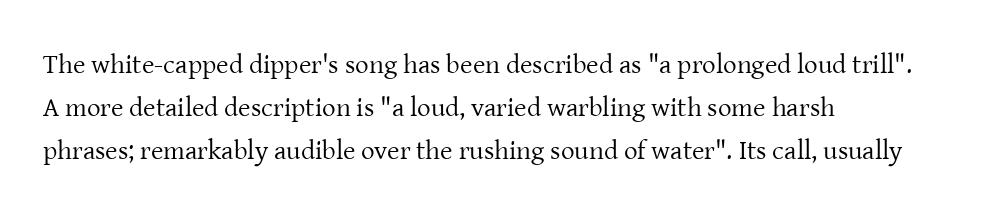
Line beginnings align vertically; line endings do not. Quick note: not italic, upright. No chunkiness to these letters — they're not bold. Default kerning and tracking; the words read as compact shapes.
